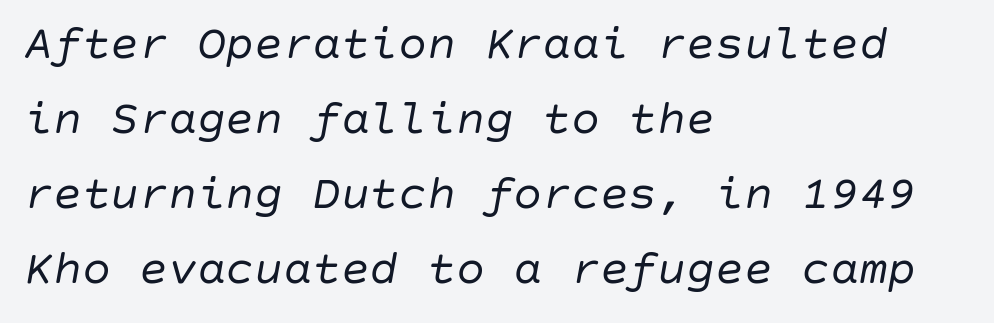
The image shows 48 px regular-weight type, italic (leaning right); set left-aligned, normal line spacing (1.56x), normal letter spacing, not underlined; low stroke contrast and a large x-height.
